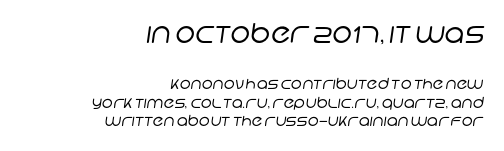
Regular leading. A typesetter would call this zero additional tracking. The setting favours the right margin, as signatures and pull-quotes sometimes do. The weight tops out at a normal text grade. Note: larger setting up top, smaller setting below.
